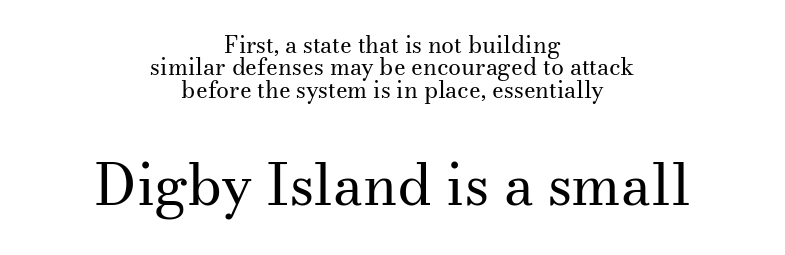
{"serif": "yes", "italic": "no", "bold": "no", "weight": "regular", "width": "normal", "stroke_contrast": "medium", "x_height": "small", "monospaced": "no", "underline": "no", "align": "center", "line_spacing": "tight", "line_spacing_ratio": 0.97, "letter_spacing": "normal", "letter_spacing_em": 0.0, "larger_block": "second", "size_ratio": 2.48, "glyph_px": 57}
